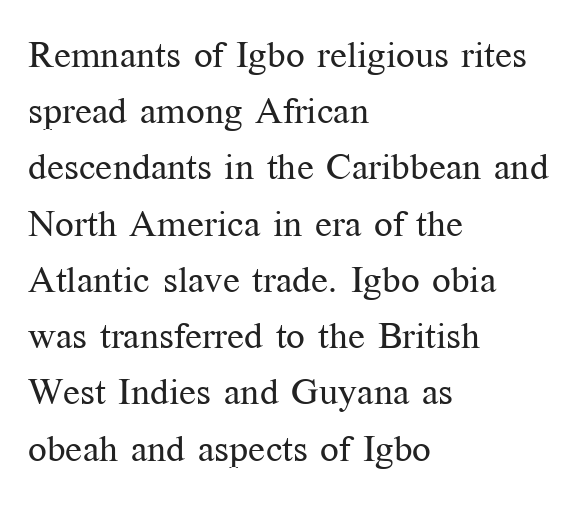
The ragged edge is on the right, which tells us the setting is flush left. The typesetting does not lean heavy: it is not bold. The specimen reads as upright at a glance. The glyphs are unaccompanied by any horizontal stroke below them.
